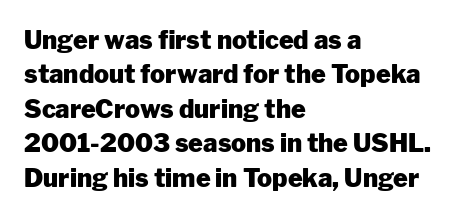
The image shows 25 px bold type, upright; set left-aligned, normal line spacing (1.38x), normal letter spacing, not underlined.
